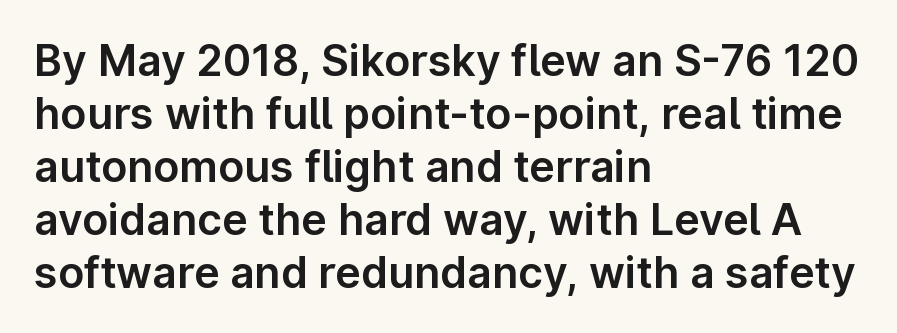
Does the copy run flush right? No — it runs flush left. Does the type have serifs? No, each stem ends abruptly. The lettering holds an erect, upright posture throughout. Underlining? Definitely not there. Look at the tracking — it's just the regular setting, nothing added. You could not count columns in this text — the font is proportionally spaced.
